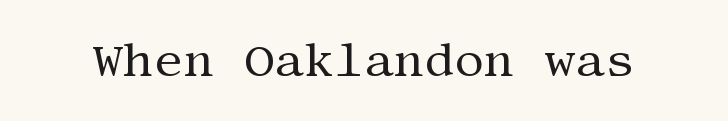
Q: Is the text bold? A: No.
Q: Is the text italic (slanted)? A: No, it is upright.
Q: Is the typeface a serif or a sans-serif typeface? A: Serif.
Q: Is the text underlined? A: No.
Q: Is the spacing between letters normal or unusually wide? A: Normal.
Q: Width (condensed, normal, or wide)? A: Normal.
Q: Stroke contrast? A: Medium.
Q: x-height? A: Large.
